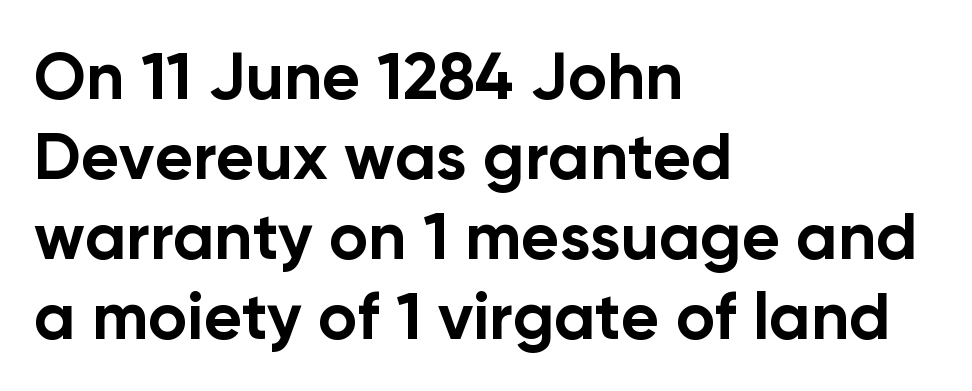
The letters carry no serifs — their stems end cleanly without finishing strokes. This rendering leaves character spacing at its baseline value. Unlike italic type, these characters show no tilt at all. The ragged edge is on the right, which tells us the setting is flush left. Summary of weight: heavy, a full bold. Each letter keeps its own natural width here, so spacing adapts to shape.
